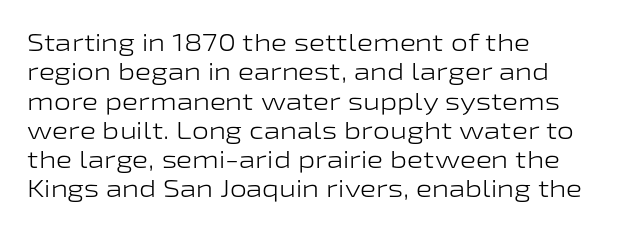
Q: Is the text bold? A: No.
Q: Is the text italic (slanted)? A: No, it is upright.
Q: Is the text underlined? A: No.
Q: How is the paragraph aligned? A: Left-aligned.
Q: Is the spacing between letters normal or unusually wide? A: Normal.
